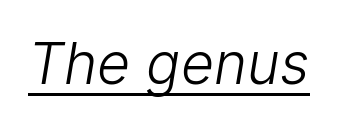
{"serif": "no", "bold": "no", "weight": "light", "width": "normal", "stroke_contrast": "low", "x_height": "medium", "monospaced": "no", "underline": "yes", "letter_spacing": "normal", "letter_spacing_em": 0.0, "glyph_px": 57}
